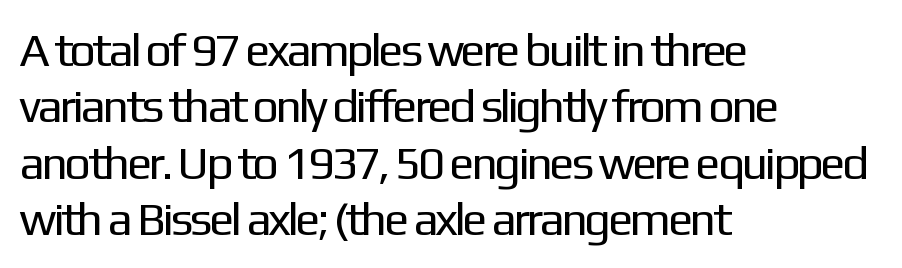
The zone under the glyphs is completely vacant. The horizontal fit of the characters is conventional and even. I'd call this a sans setting — the letters go barefoot. Counters stay open thanks to moderate or lighter strokes.
